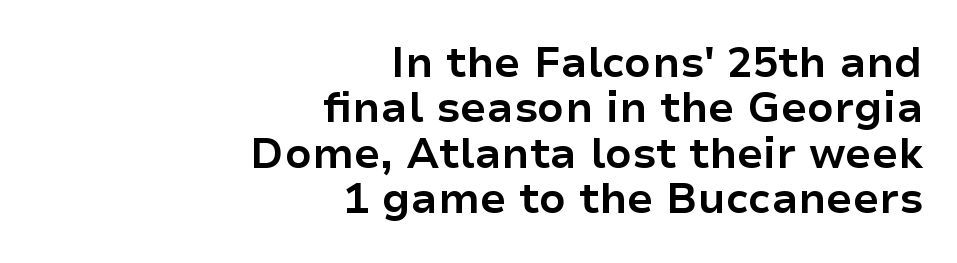
Q: Is the text bold? A: Yes.
Q: Is the text italic (slanted)? A: No, it is upright.
Q: Is the typeface a serif or a sans-serif typeface? A: Sans-serif.
Q: Is the text underlined? A: No.
Q: How is the paragraph aligned? A: Right-aligned.
Q: Is the spacing between letters normal or unusually wide? A: Normal.
Q: Is the spacing between lines tight, normal or loose? A: Tight.
Q: Width (condensed, normal, or wide)? A: Normal.
Q: Stroke contrast? A: Low.
Q: x-height? A: Medium.
Q: Monospaced? A: No.
